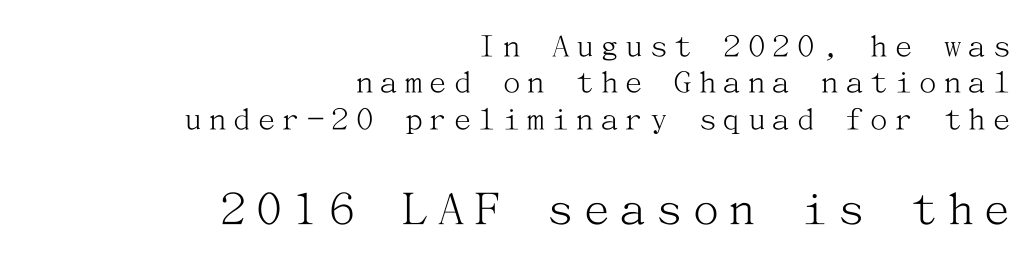
{"serif": "yes", "italic": "no", "bold": "no", "weight": "light", "width": "normal", "stroke_contrast": "medium", "x_height": "medium", "underline": "no", "align": "right", "line_spacing": "tight", "line_spacing_ratio": 1.04, "letter_spacing": "wide", "letter_spacing_em": 0.2, "larger_block": "second", "size_ratio": 1.49, "glyph_px": 52}
